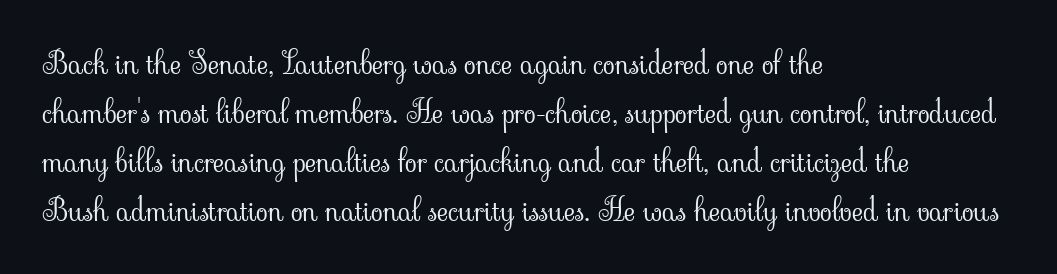
Notice how descenders clear the ascenders below comfortably — that's standard leading. A quiet, ordinary-to-light weight characterises the typeface. Honestly, the letter spacing is just normal — you wouldn't notice it. To sum up the face: it has serifs. This sample has the flowing, uneven cadence of proportional lettering. Glance below the letters and you will spot only blank space.
